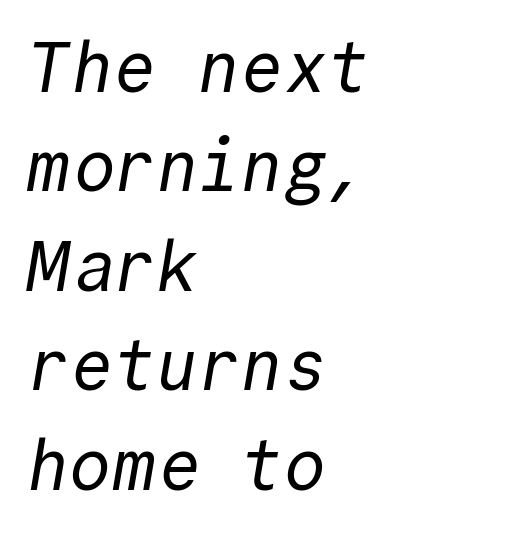
The image shows 71 px regular-weight sans-serif type, monospaced; set left-aligned, normal line spacing (1.4x), normal letter spacing, not underlined; a medium x-height.
